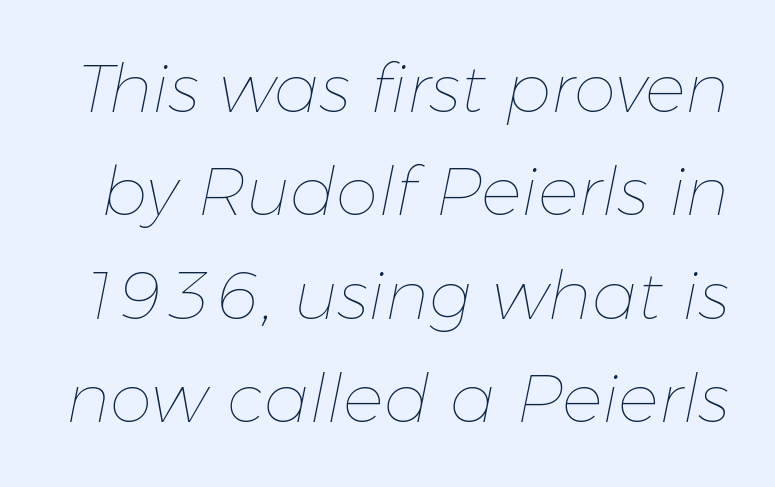
The passage shown stacks its lines at a standard gap. The gaps between neighbouring characters are ordinary and unremarkable. Descenders hang freely into open space. Here the designer chose a conventional face with non-uniform glyph widths. Would a proofreader flag this as italicized? Yes. Is this a heavy cut? Hardly; it is regular or lighter.
